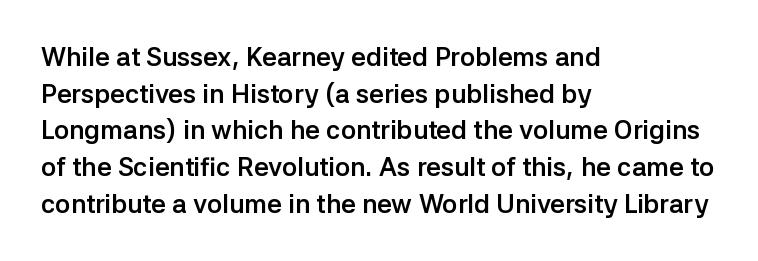
The image shows 26 px bold type, upright; set left-aligned, normal line spacing (1.41x), normal letter spacing, not underlined.
